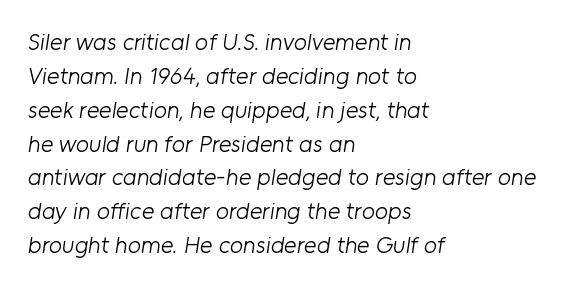
Summary of vertical rhythm: regular, with standard interline spacing. Notice how the passage keeps a crisp vertical edge on the left only. The weight tops out at a normal text grade. Nobody touched the tracking dial on this one.
